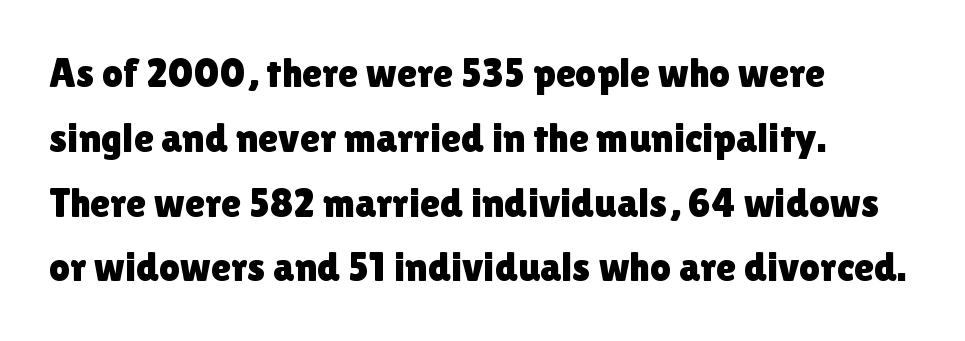
The image shows 41 px sans-serif type, upright; set left-aligned, normal line spacing (1.58x), normal letter spacing, not underlined; a medium x-height.
